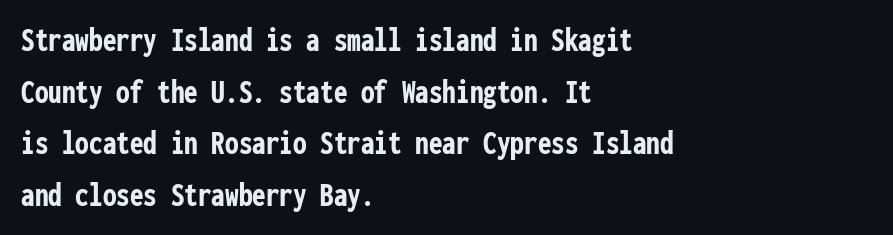
Q: Is the text bold? A: Yes.
Q: Is the text italic (slanted)? A: No, it is upright.
Q: Is the typeface a serif or a sans-serif typeface? A: Sans-serif.
Q: Is the text underlined? A: No.
Q: How is the paragraph aligned? A: Left-aligned.
Q: Is the spacing between letters normal or unusually wide? A: Normal.
Q: Is the spacing between lines tight, normal or loose? A: Normal.
Q: Width (condensed, normal, or wide)? A: Condensed.
Q: Stroke contrast? A: Low.
Q: x-height? A: Medium.
Q: Monospaced? A: Yes.
